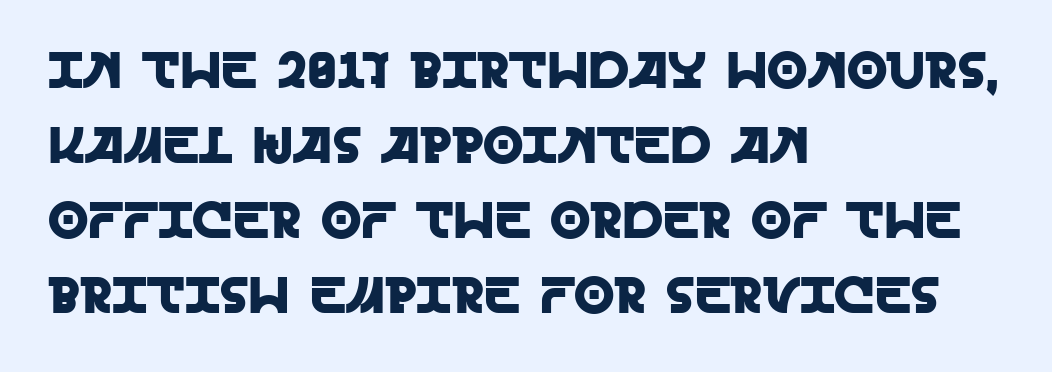
Q: Is the text italic (slanted)? A: No, it is upright.
Q: Is the typeface a serif or a sans-serif typeface? A: Sans-serif.
Q: Is the text underlined? A: No.
Q: How is the paragraph aligned? A: Left-aligned.
Q: Is the spacing between letters normal or unusually wide? A: Normal.
Q: Is the spacing between lines tight, normal or loose? A: Normal.
Q: Width (condensed, normal, or wide)? A: Normal.
Q: x-height? A: Large.
Q: Monospaced? A: No.
